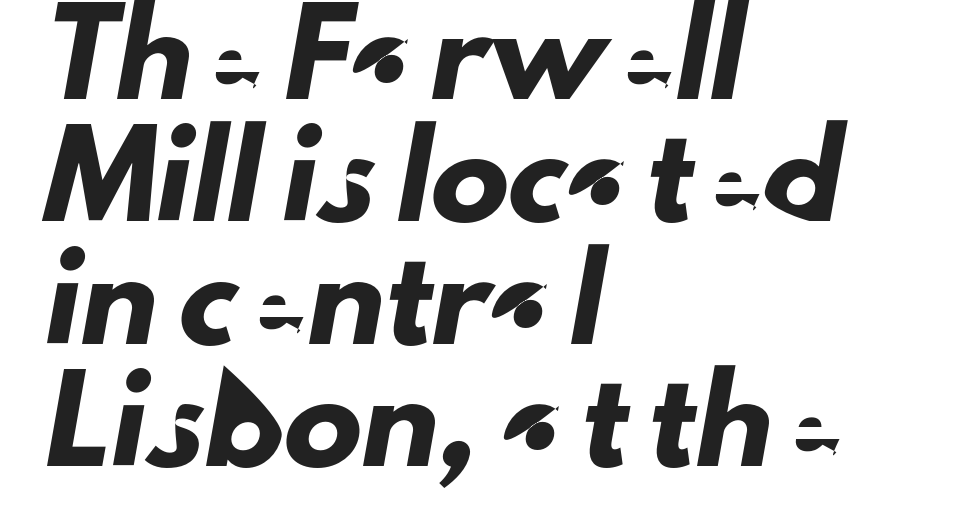
The image shows 78 px sans-serif type; set left-aligned, normal line spacing (1.57x), normal letter spacing, not underlined; low stroke contrast and a small x-height.
